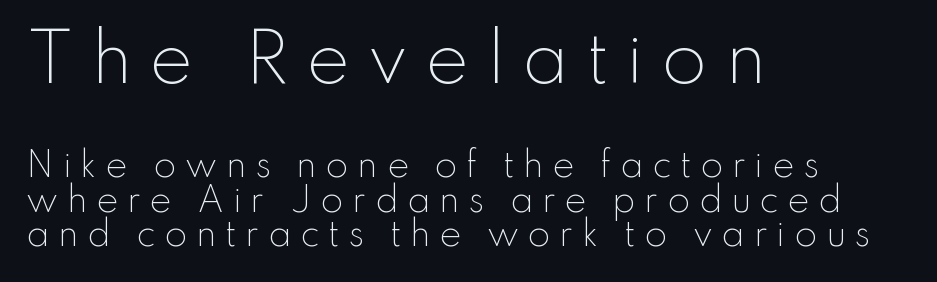
Q: Is the text bold? A: No.
Q: Is the text italic (slanted)? A: No, it is upright.
Q: Is the typeface a serif or a sans-serif typeface? A: Sans-serif.
Q: Is the text underlined? A: No.
Q: How is the paragraph aligned? A: Left-aligned.
Q: Is the spacing between letters normal or unusually wide? A: Unusually wide.
Q: Is the spacing between lines tight, normal or loose? A: Tight.
Q: Which block of text is set in a larger size, the first (top) or the second (bottom)? A: The first (top) one.
Q: Width (condensed, normal, or wide)? A: Normal.
Q: Stroke contrast? A: Low.
Q: x-height? A: Small.
Q: Monospaced? A: No.
